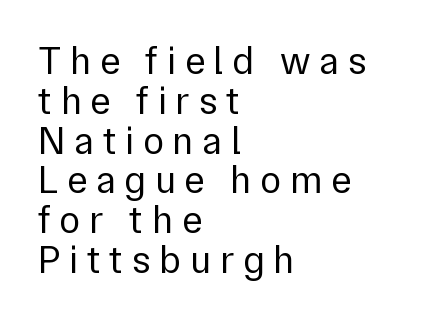
The space beneath each line is pristine and unruled. Stroke terminals: plain, sans-serif. Each letter keeps its own natural width here, so spacing adapts to shape. The rag falls on the right side of this text block.
